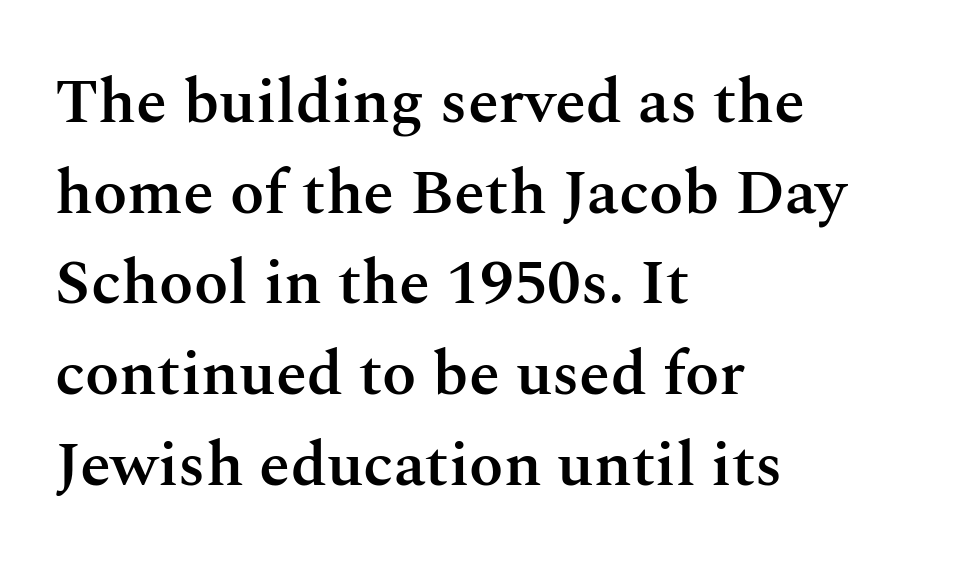
Q: Is the text bold? A: Semi-bold.
Q: Is the text italic (slanted)? A: No, it is upright.
Q: Is the typeface a serif or a sans-serif typeface? A: Serif.
Q: Is the text underlined? A: No.
Q: How is the paragraph aligned? A: Left-aligned.
Q: Is the spacing between letters normal or unusually wide? A: Normal.
Q: Is the spacing between lines tight, normal or loose? A: Normal.
Q: Width (condensed, normal, or wide)? A: Normal.
Q: Stroke contrast? A: Medium.
Q: x-height? A: Medium.
Q: Monospaced? A: No.
